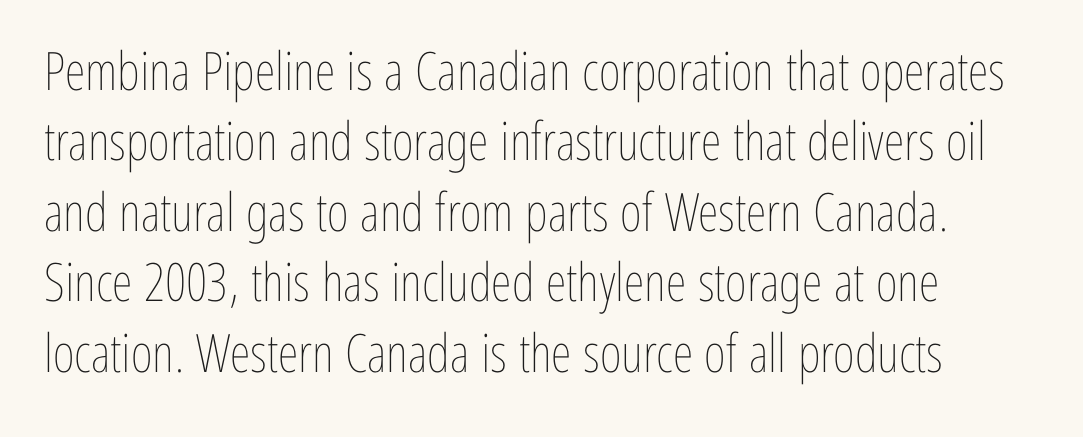
The image shows 53 px thin, condensed type, upright; set left-aligned, normal line spacing (1.33x), normal letter spacing, not underlined; low stroke contrast and a medium x-height.
